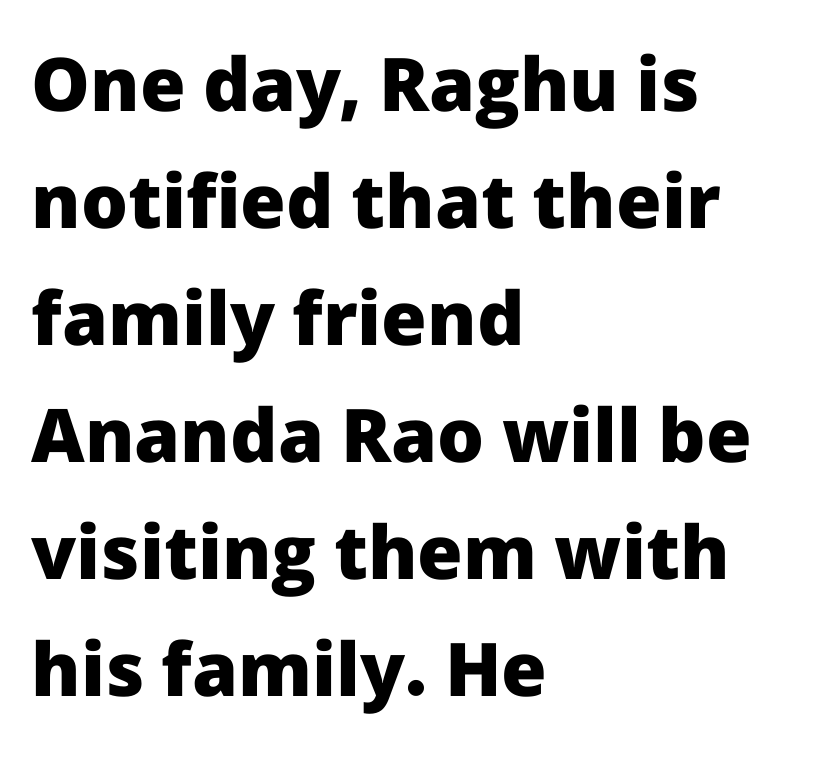
The image shows 74 px heavy sans-serif type, upright; set left-aligned, normal line spacing (1.58x), normal letter spacing, not underlined; low stroke contrast and a medium x-height.
